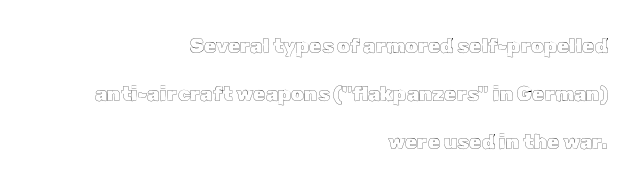
The image shows 20 px text type, upright; set right-aligned, loose line spacing (2.4x), normal letter spacing, not underlined.
